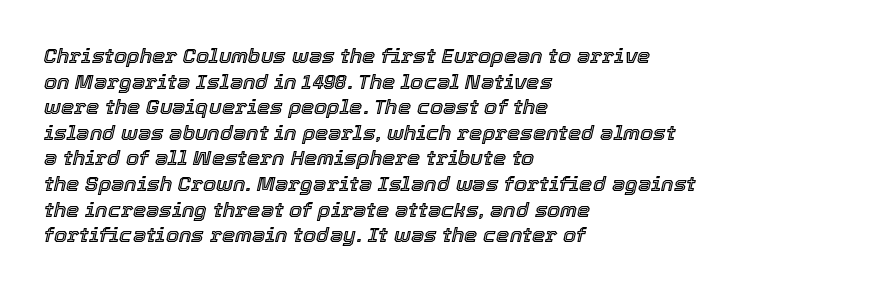
{"italic": "yes", "lean": "right", "slant_degrees": 12, "underline": "no", "align": "left", "line_spacing_ratio": 1.22, "letter_spacing": "normal", "letter_spacing_em": 0.0, "glyph_px": 21}
